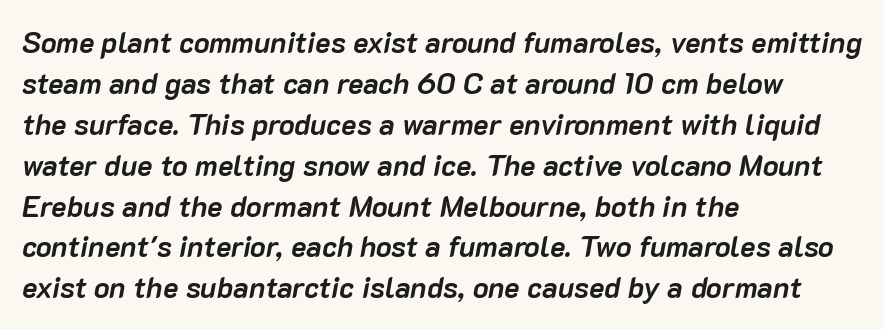
Q: Is the text bold? A: Yes.
Q: Is the text italic (slanted)? A: Yes, it leans right by about 10 degrees.
Q: Is the text underlined? A: No.
Q: How is the paragraph aligned? A: Left-aligned.
Q: Is the spacing between letters normal or unusually wide? A: Normal.
Q: Is the spacing between lines tight, normal or loose? A: Normal.
Q: Width (condensed, normal, or wide)? A: Normal.
Q: Stroke contrast? A: Low.
Q: x-height? A: Medium.
Q: Monospaced? A: No.
